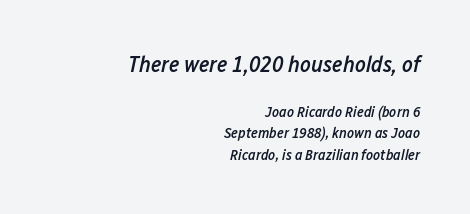
{"italic": "yes", "lean": "right", "slant_degrees": 12, "bold": "semi", "underline": "no", "align": "right", "line_spacing": "normal", "line_spacing_ratio": 1.44, "letter_spacing": "normal", "letter_spacing_em": 0.0, "larger_block": "first", "size_ratio": 1.53, "glyph_px": 23}
